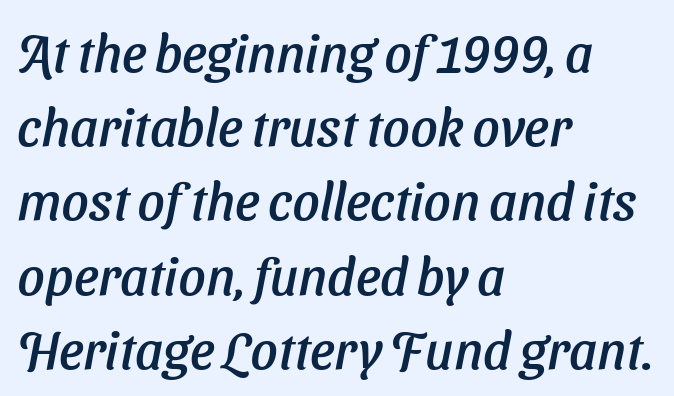
Q: Is the typeface a serif or a sans-serif typeface? A: Serif.
Q: Is the text underlined? A: No.
Q: How is the paragraph aligned? A: Left-aligned.
Q: Is the spacing between letters normal or unusually wide? A: Normal.
Q: Is the spacing between lines tight, normal or loose? A: Normal.
Q: Width (condensed, normal, or wide)? A: Normal.
Q: Stroke contrast? A: Low.
Q: x-height? A: Medium.
Q: Monospaced? A: No.
